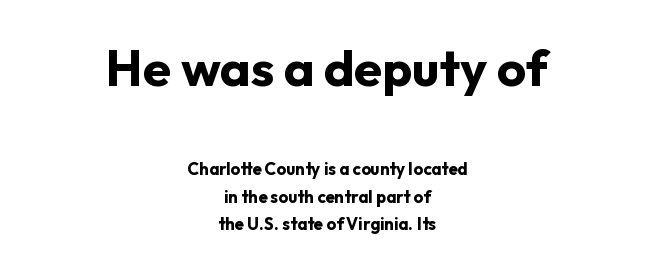
The image shows 51 px bold sans-serif type, upright; set centered, normal line spacing (1.62x), normal letter spacing, not underlined; the first (top) block is 3.0x larger; low stroke contrast and a medium x-height.
